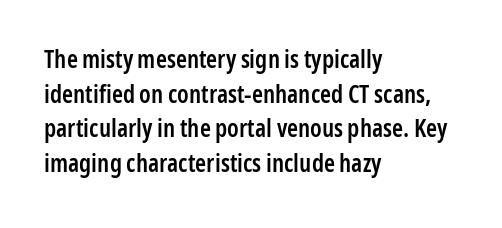
Q: Is the text bold? A: Semi-bold.
Q: Is the text italic (slanted)? A: No, it is upright.
Q: Is the text underlined? A: No.
Q: How is the paragraph aligned? A: Left-aligned.
Q: Is the spacing between letters normal or unusually wide? A: Normal.
Q: Is the spacing between lines tight, normal or loose? A: Normal.
